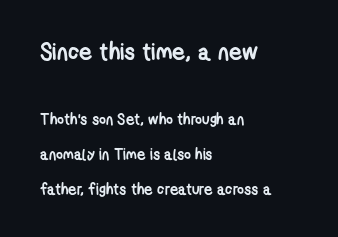
What weight is shown? A full bold with thick strokes. Letters rest on an invisible, unmarked baseline. Two sizes are in play, and the larger belongs to the first block. What's the leading like? Stretched, with rows far apart. Default kerning and tracking; the words read as compact shapes.
